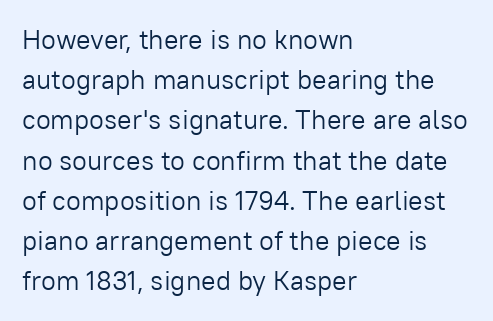
Q: Is the text bold? A: No.
Q: Is the text italic (slanted)? A: No, it is upright.
Q: Is the text underlined? A: No.
Q: How is the paragraph aligned? A: Left-aligned.
Q: Is the spacing between letters normal or unusually wide? A: Normal.
Q: Is the spacing between lines tight, normal or loose? A: Normal.
